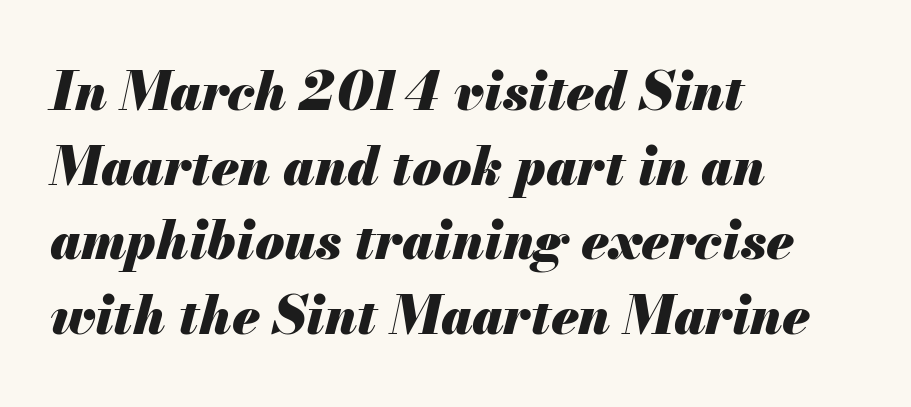
The image shows 53 px heavy type, italic (leaning right); set left-aligned, normal line spacing (1.41x), normal letter spacing, not underlined; medium stroke contrast and a small x-height.
